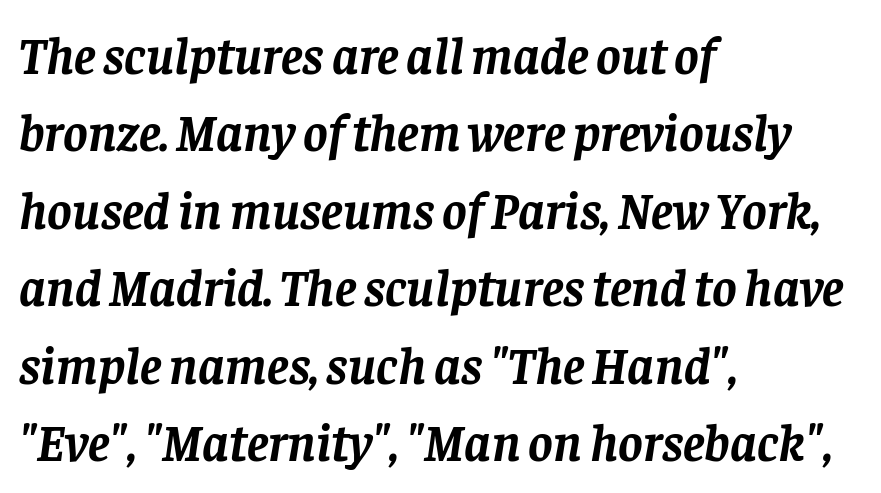
{"serif": "yes", "italic": "yes", "lean": "right", "slant_degrees": 8, "bold": "yes", "weight": "semibold", "width": "normal", "stroke_contrast": "low", "x_height": "large", "monospaced": "no", "underline": "no", "align": "left", "line_spacing": "normal", "line_spacing_ratio": 1.49, "letter_spacing": "normal", "letter_spacing_em": 0.0, "glyph_px": 52}
